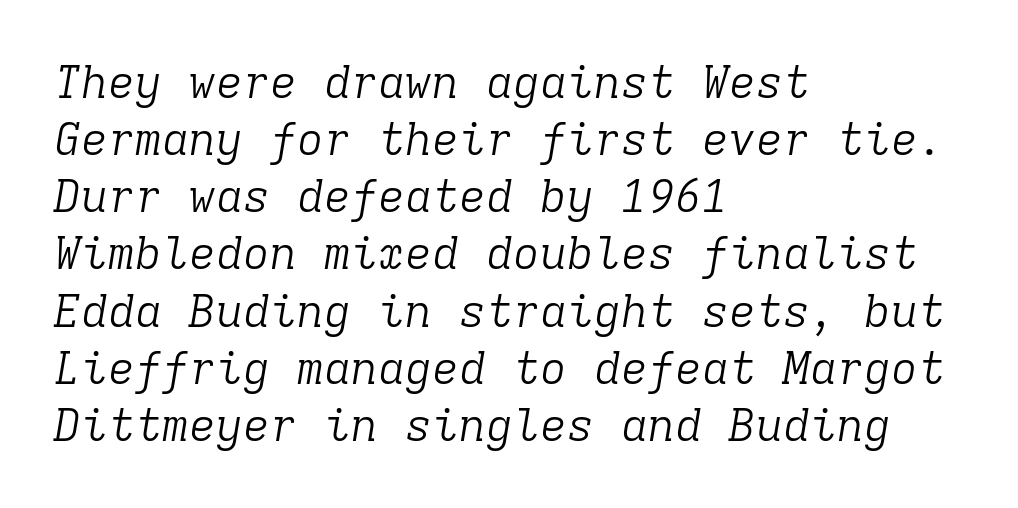
Descender tails drop into unmarked territory. No heavy texture on the line: the type isn't bold. Would a proofreader flag this as italicized? Yes. The setting favours the left margin, as ordinary paragraphs usually do. You can tell from the footed stems that serif type was used. A typesetter would call this leading conventional body-copy spacing.
